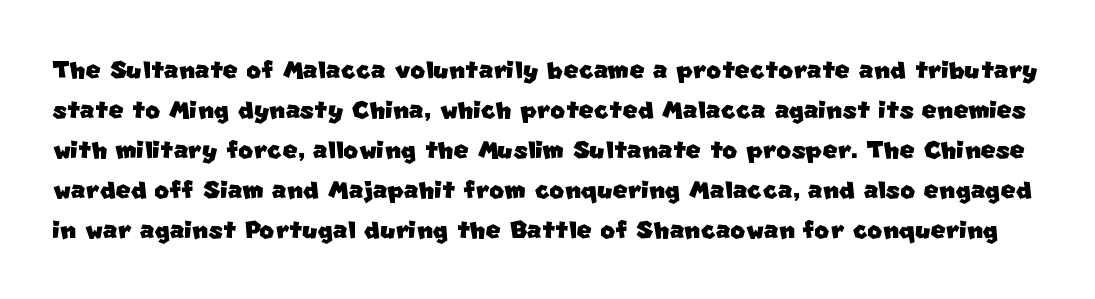
Q: Is the typeface a serif or a sans-serif typeface? A: Sans-serif.
Q: Is the text underlined? A: No.
Q: Is the spacing between letters normal or unusually wide? A: Normal.
Q: Is the spacing between lines tight, normal or loose? A: Normal.
Q: Width (condensed, normal, or wide)? A: Normal.
Q: Stroke contrast? A: Low.
Q: x-height? A: Large.
Q: Monospaced? A: No.
